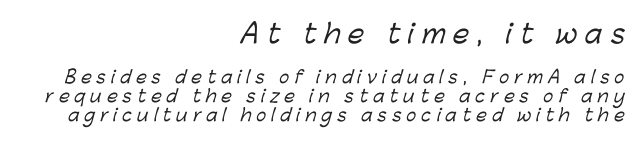
The image shows 26 px text type; set right-aligned, tight line spacing (1.1x), unusually wide letter spacing (+0.3 em), not underlined; the first (top) block is 1.53x larger.
